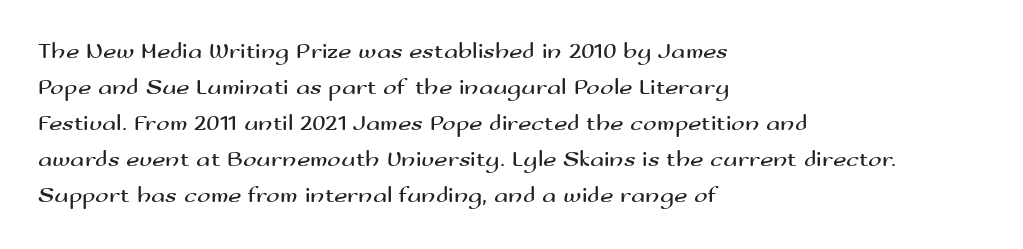
Nothing unusual about the tracking: characters are spaced as the font intends. The typesetter chose a ragged-right arrangement here. Vertical strokes here are truly vertical. In terms of leading, this rendering sits right in the middle.
